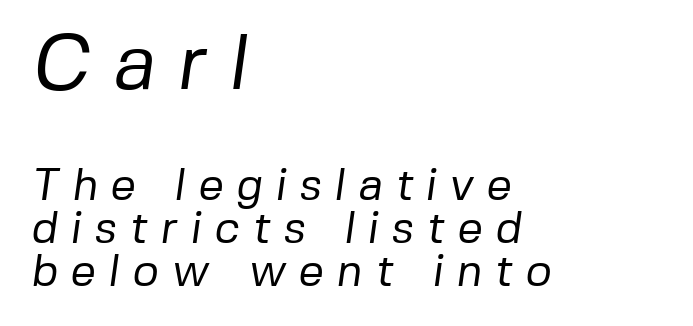
Q: Is the text bold? A: No.
Q: Is the typeface a serif or a sans-serif typeface? A: Sans-serif.
Q: Is the text underlined? A: No.
Q: How is the paragraph aligned? A: Left-aligned.
Q: Is the spacing between letters normal or unusually wide? A: Unusually wide.
Q: Is the spacing between lines tight, normal or loose? A: Tight.
Q: Which block of text is set in a larger size, the first (top) or the second (bottom)? A: The first (top) one.
Q: Width (condensed, normal, or wide)? A: Normal.
Q: Stroke contrast? A: Low.
Q: x-height? A: Medium.
Q: Monospaced? A: No.
